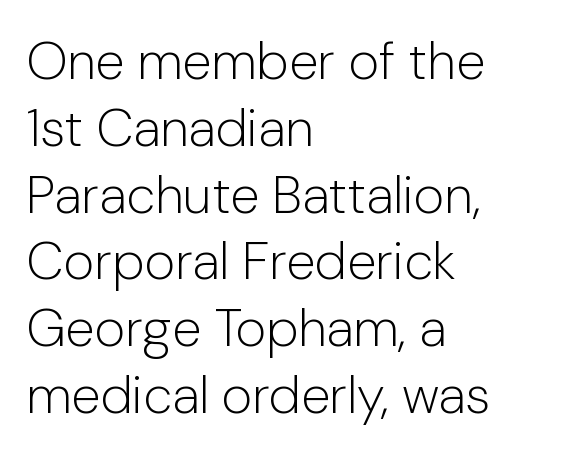
The compositor pushed each line to the left boundary. A quiet, ordinary-to-light weight characterises the typeface. The font family rendered here belongs to the sans-serif group. The letters sit at their default tracking, neither squeezed nor spread. Quick note: not italic, upright.
